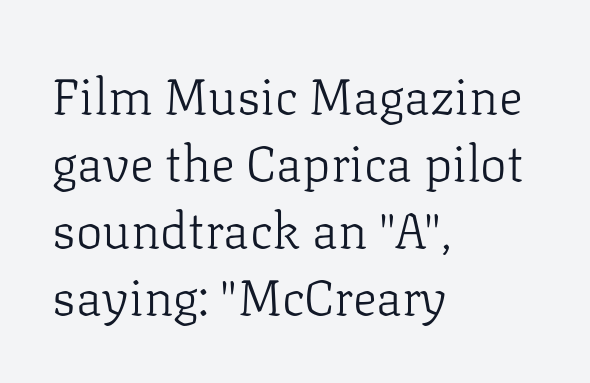
{"serif": "yes", "italic": "no", "bold": "no", "weight": "light", "width": "normal", "stroke_contrast": "low", "x_height": "medium", "monospaced": "no", "underline": "no", "align": "left", "line_spacing": "normal", "line_spacing_ratio": 1.34, "letter_spacing": "normal", "letter_spacing_em": 0.0, "glyph_px": 50}
